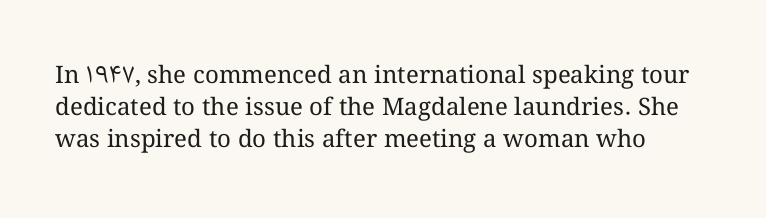
The image shows 24 px text type, upright; set normal line spacing (1.34x), normal letter spacing, not underlined.
